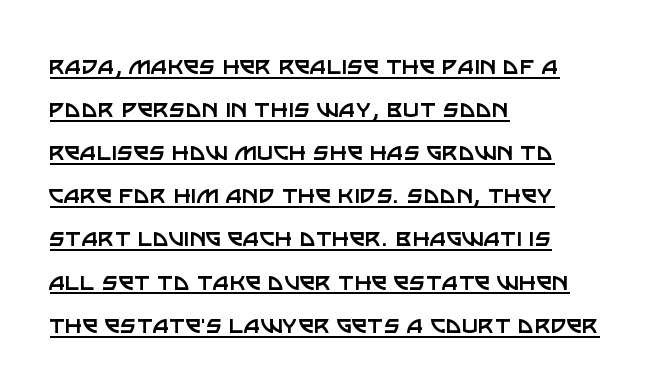
{"serif": "no", "italic": "no", "bold": "no", "weight": "regular", "width": "normal", "stroke_contrast": "low", "x_height": "large", "monospaced": "no", "underline": "yes", "align": "left", "line_spacing": "normal", "line_spacing_ratio": 1.54, "letter_spacing": "normal", "letter_spacing_em": 0.0, "glyph_px": 28}
